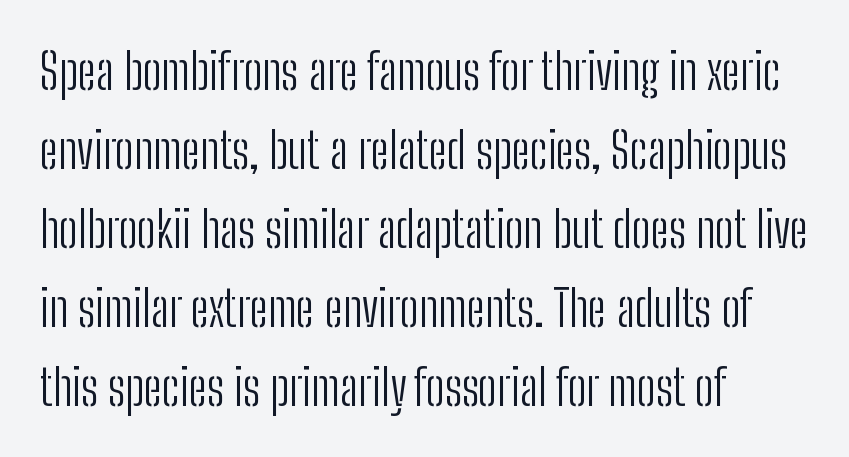
{"serif": "no", "italic": "no", "bold": "no", "weight": "light", "width": "condensed", "stroke_contrast": "low", "x_height": "medium", "monospaced": "no", "underline": "no", "align": "left", "line_spacing": "normal", "line_spacing_ratio": 1.58, "letter_spacing": "normal", "letter_spacing_em": 0.0, "glyph_px": 50}
